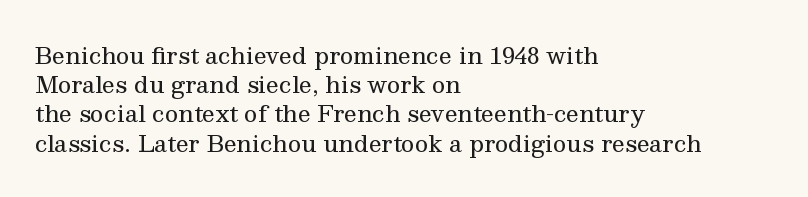
Nothing unusual about the tracking: characters are spaced as the font intends. Caption: multi-line text, flush left, ragged right. How would I describe the line gaps? Plain and ordinary. Unbolded letterforms with no extra heft.
